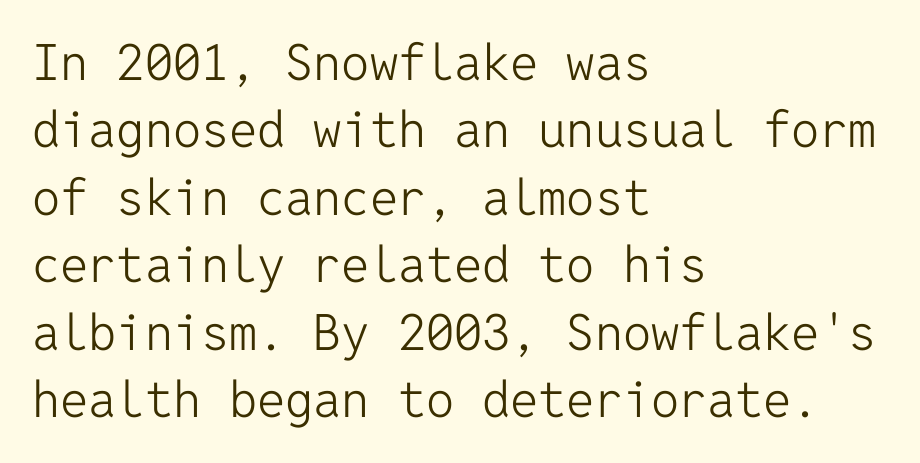
{"serif": "no", "italic": "no", "bold": "no", "weight": "light", "width": "normal", "stroke_contrast": "low", "x_height": "medium", "monospaced": "yes", "underline": "no", "align": "left", "line_spacing": "normal", "line_spacing_ratio": 1.35, "letter_spacing": "normal", "letter_spacing_em": 0.0, "glyph_px": 50}
